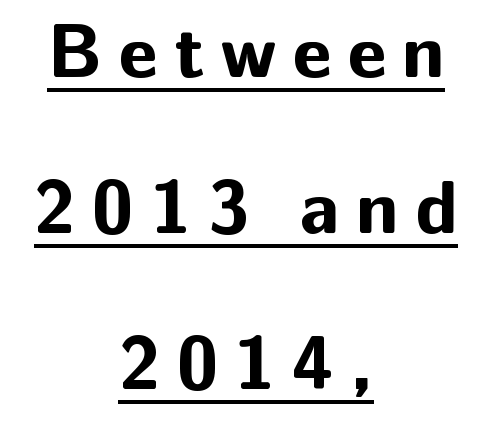
The image shows 76 px bold sans-serif type, upright; set centered, loose line spacing (2.05x), unusually wide letter spacing (+0.21 em), underlined; low stroke contrast and a medium x-height.
